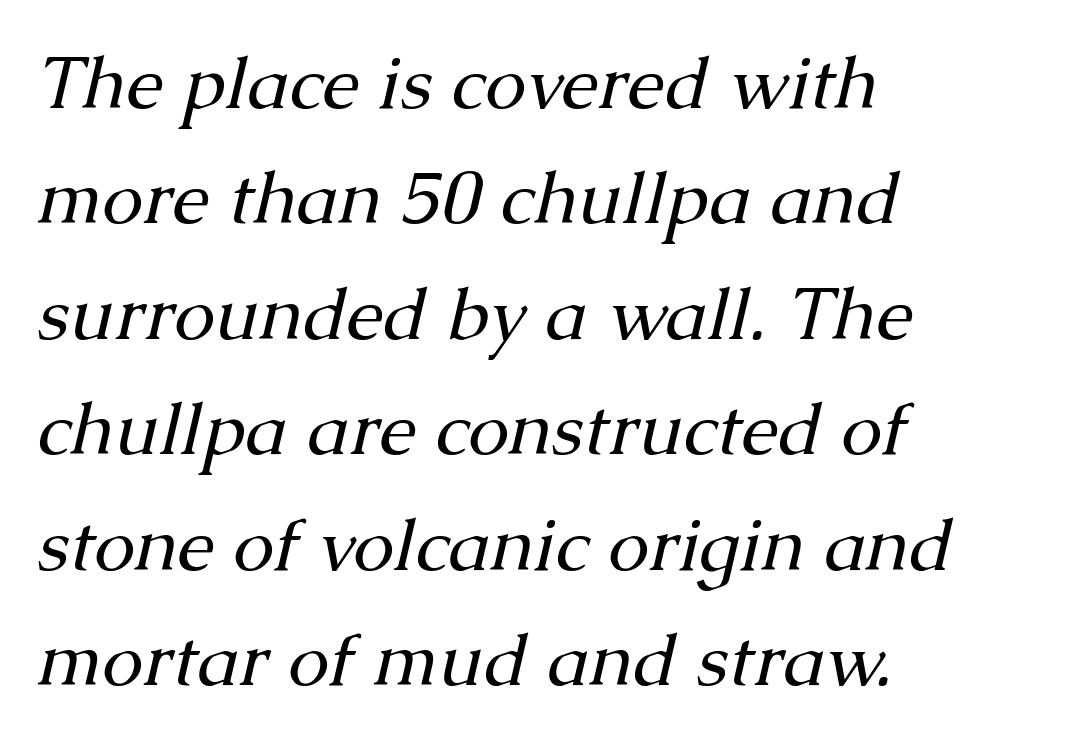
Honestly, the letter spacing is just normal — you wouldn't notice it. Stroke mass is kept to a normal reading level or below. A typesetter would label this face a serif. If you drew a line through each stem, it would be angled.
